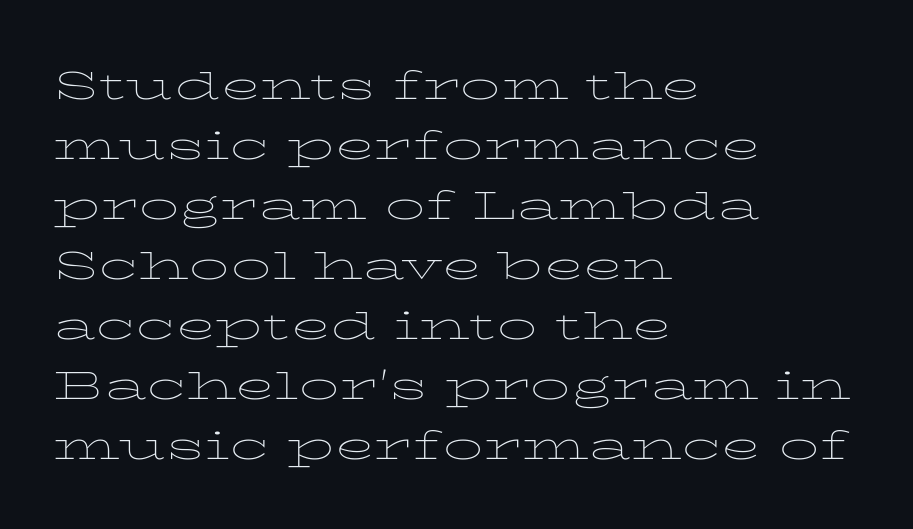
The image shows 40 px thin, wide serif type, upright; set left-aligned, normal line spacing (1.5x), normal letter spacing, not underlined; low stroke contrast and a medium x-height.
